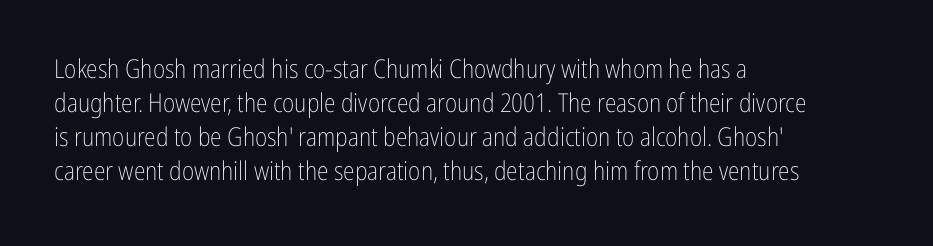
The image shows 26 px text type, upright; set left-aligned, normal line spacing (1.31x), normal letter spacing, not underlined.
